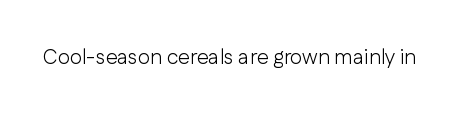
The passage shown is not underscored anywhere. The font's upright variant was chosen for this text. Stems here are at most as thick as an everyday book face. Observe the ordinary spacing: letters are neighbours, not strangers.
